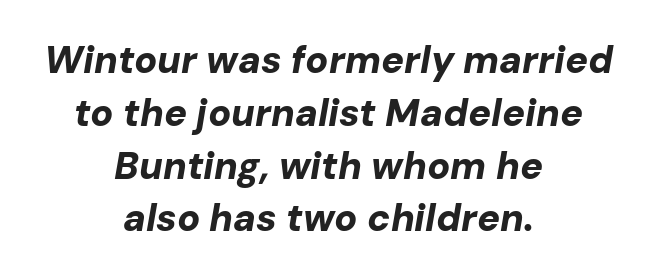
Q: Is the text bold? A: Yes.
Q: Is the text italic (slanted)? A: Yes, it leans right by about 10 degrees.
Q: Is the text underlined? A: No.
Q: How is the paragraph aligned? A: Centered.
Q: Is the spacing between letters normal or unusually wide? A: Normal.
Q: Is the spacing between lines tight, normal or loose? A: Normal.
Q: Width (condensed, normal, or wide)? A: Normal.
Q: Stroke contrast? A: Low.
Q: x-height? A: Medium.
Q: Monospaced? A: No.
